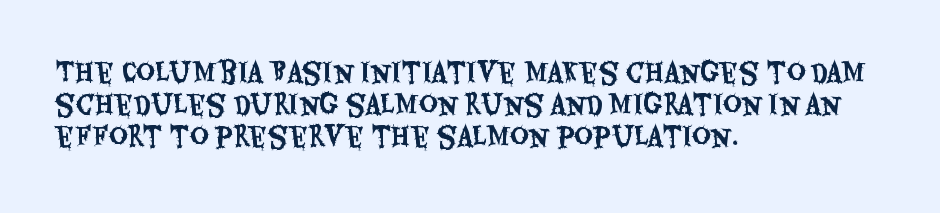
Q: Is the text italic (slanted)? A: No, it is upright.
Q: Is the text underlined? A: No.
Q: How is the paragraph aligned? A: Left-aligned.
Q: Is the spacing between letters normal or unusually wide? A: Normal.
